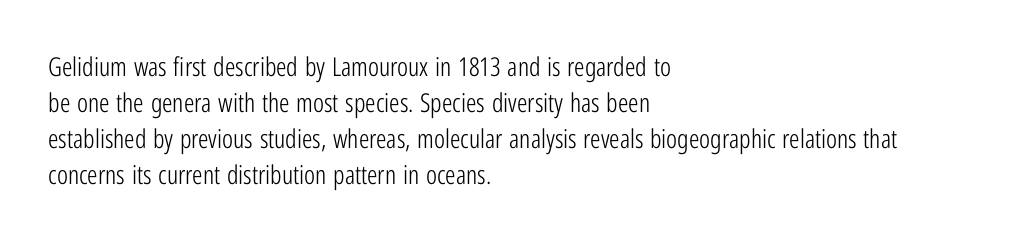
{"italic": "no", "bold": "no", "underline": "no", "align": "left", "line_spacing": "normal", "line_spacing_ratio": 1.39, "letter_spacing": "normal", "letter_spacing_em": 0.0, "glyph_px": 26}
